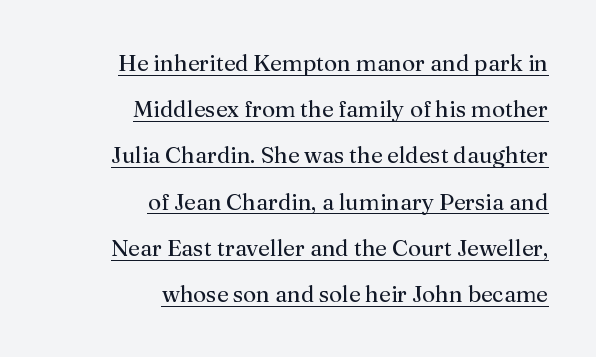
{"italic": "no", "bold": "no", "underline": "yes", "align": "right", "line_spacing": "loose", "line_spacing_ratio": 2.01, "letter_spacing": "normal", "letter_spacing_em": 0.0, "glyph_px": 23}
